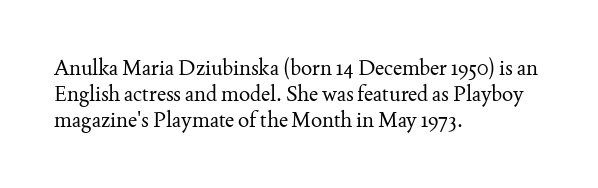
Q: Is the text bold? A: No.
Q: Is the text italic (slanted)? A: No, it is upright.
Q: Is the text underlined? A: No.
Q: How is the paragraph aligned? A: Left-aligned.
Q: Is the spacing between letters normal or unusually wide? A: Normal.
